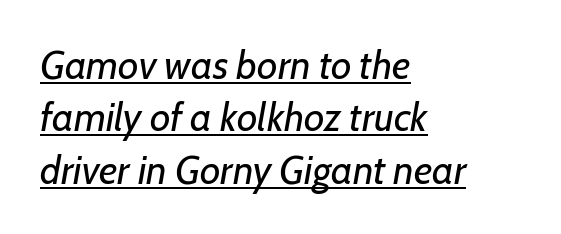
Q: Is the text bold? A: No.
Q: Is the text italic (slanted)? A: Yes, it leans right by about 7 degrees.
Q: Is the text underlined? A: Yes.
Q: How is the paragraph aligned? A: Left-aligned.
Q: Is the spacing between letters normal or unusually wide? A: Normal.
Q: Is the spacing between lines tight, normal or loose? A: Normal.
Q: Width (condensed, normal, or wide)? A: Normal.
Q: Stroke contrast? A: Low.
Q: x-height? A: Medium.
Q: Monospaced? A: No.
